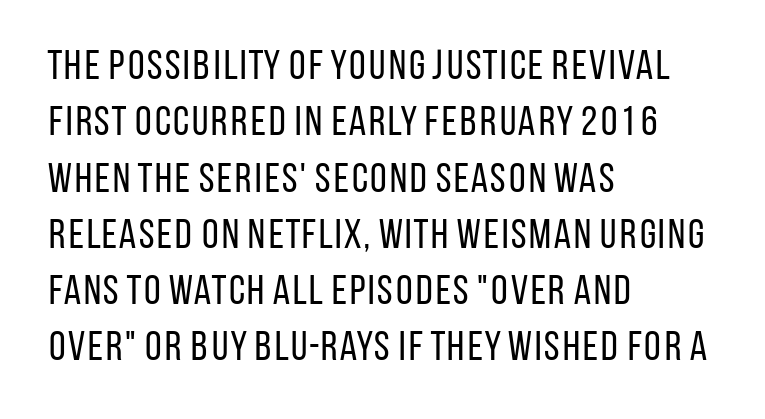
{"serif": "no", "italic": "no", "bold": "no", "weight": "regular", "width": "condensed", "stroke_contrast": "low", "x_height": "large", "monospaced": "no", "underline": "no", "align": "left", "line_spacing": "normal", "line_spacing_ratio": 1.34, "letter_spacing": "normal", "letter_spacing_em": 0.0, "glyph_px": 42}
